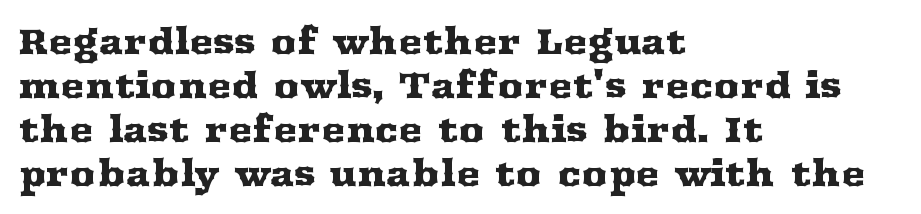
Q: Is the text italic (slanted)? A: No, it is upright.
Q: Is the typeface a serif or a sans-serif typeface? A: Serif.
Q: Is the text underlined? A: No.
Q: How is the paragraph aligned? A: Left-aligned.
Q: Is the spacing between letters normal or unusually wide? A: Normal.
Q: Width (condensed, normal, or wide)? A: Wide.
Q: Stroke contrast? A: Medium.
Q: x-height? A: Medium.
Q: Monospaced? A: No.
